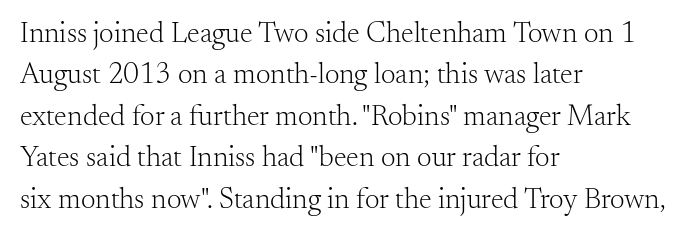
The image shows 29 px light serif type, upright; set left-aligned, normal line spacing (1.43x), normal letter spacing, not underlined; medium stroke contrast and a small x-height.
